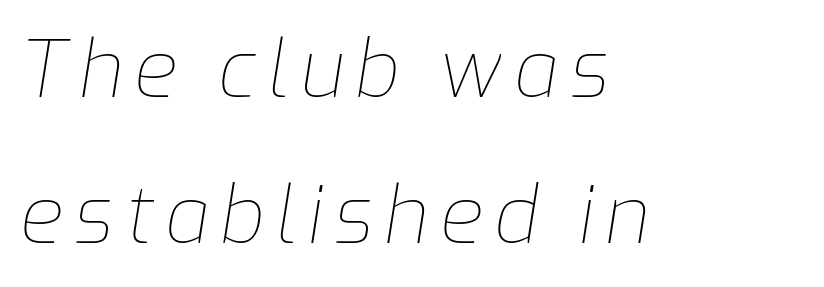
Q: Is the text bold? A: No.
Q: Is the text italic (slanted)? A: Yes, it leans right by about 9 degrees.
Q: Is the text underlined? A: No.
Q: How is the paragraph aligned? A: Left-aligned.
Q: Width (condensed, normal, or wide)? A: Normal.
Q: Stroke contrast? A: Low.
Q: x-height? A: Medium.
Q: Monospaced? A: No.
